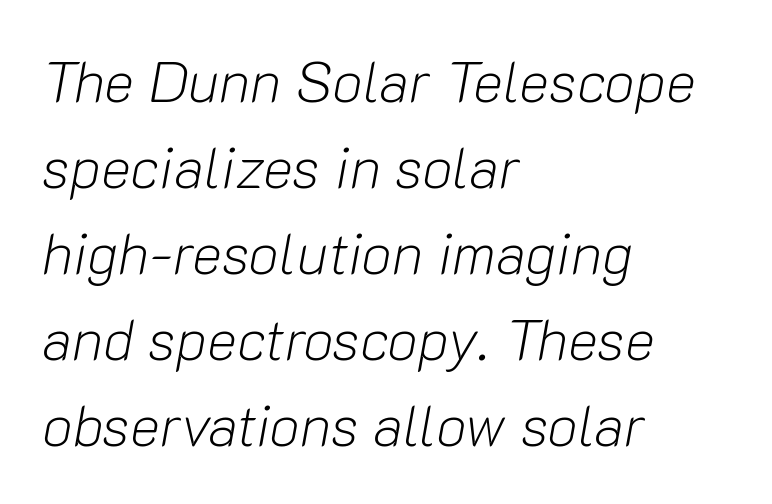
{"italic": "yes", "lean": "right", "slant_degrees": 10, "bold": "no", "weight": "light", "width": "normal", "stroke_contrast": "low", "x_height": "medium", "monospaced": "no", "underline": "no", "align": "left", "line_spacing": "normal", "line_spacing_ratio": 1.51, "letter_spacing": "normal", "letter_spacing_em": 0.0, "glyph_px": 57}
